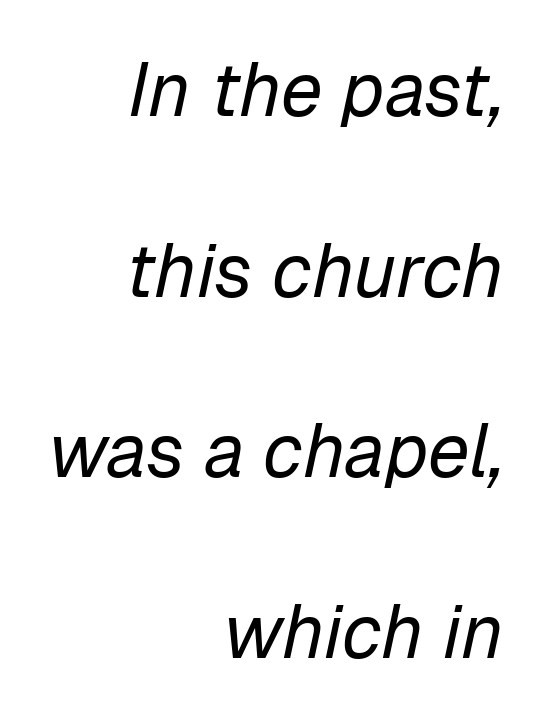
Q: Is the text bold? A: No.
Q: Is the text italic (slanted)? A: Yes, it leans right by about 12 degrees.
Q: Is the text underlined? A: No.
Q: How is the paragraph aligned? A: Right-aligned.
Q: Is the spacing between letters normal or unusually wide? A: Normal.
Q: Is the spacing between lines tight, normal or loose? A: Loose.
Q: Width (condensed, normal, or wide)? A: Normal.
Q: Stroke contrast? A: Low.
Q: x-height? A: Medium.
Q: Monospaced? A: No.
